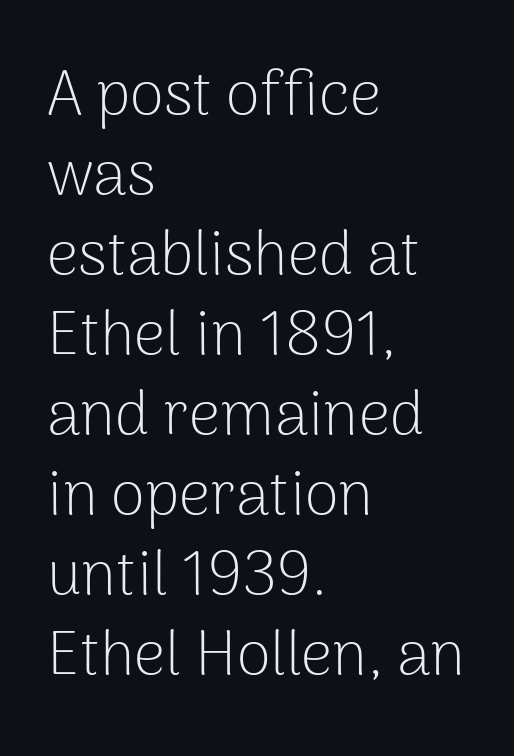
The image shows 62 px light sans-serif type, upright; set left-aligned, normal line spacing (1.29x), normal letter spacing, not underlined; low stroke contrast and a medium x-height.
